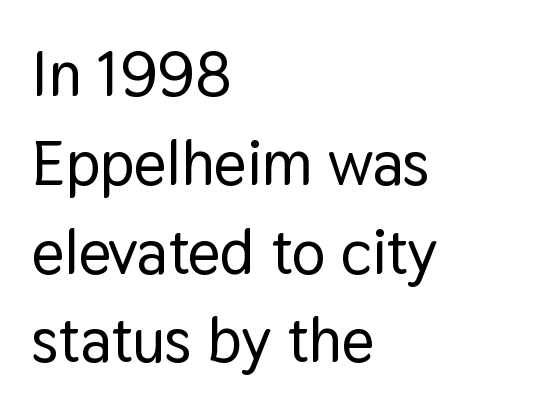
The image shows 63 px sans-serif type, upright; set left-aligned, normal line spacing (1.41x), normal letter spacing, not underlined; low stroke contrast and a medium x-height.
